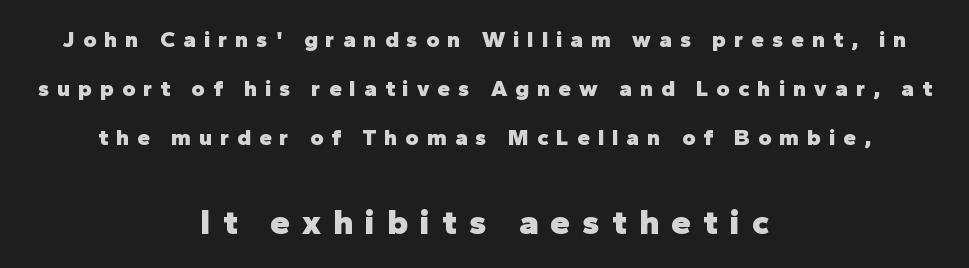
The image shows 35 px heavy sans-serif type, upright; set centered, loose line spacing (2.13x), unusually wide letter spacing (+0.35 em), not underlined; the second (bottom) block is 1.52x larger; low stroke contrast and a medium x-height.
